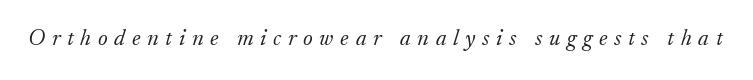
The image shows 23 px text type, italic (leaning right); set unusually wide letter spacing (+0.29 em), not underlined.
